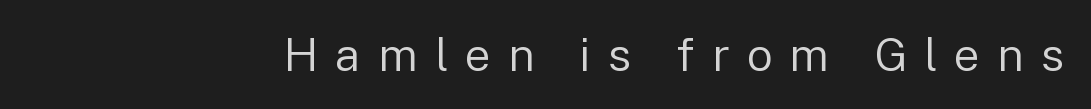
{"serif": "no", "italic": "no", "bold": "no", "weight": "regular", "width": "normal", "stroke_contrast": "low", "x_height": "medium", "monospaced": "no", "underline": "no", "letter_spacing": "wide", "letter_spacing_em": 0.37, "glyph_px": 46}
